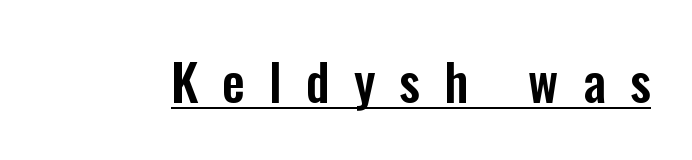
Nothing sits at the stroke ends, so this counts as sans-serif. Varying glyph widths throughout — classic text-font behaviour. Quick note: underline on. The typography opts for an upright posture over an oblique one. Someone cranked the tracking dial way up on this one.
